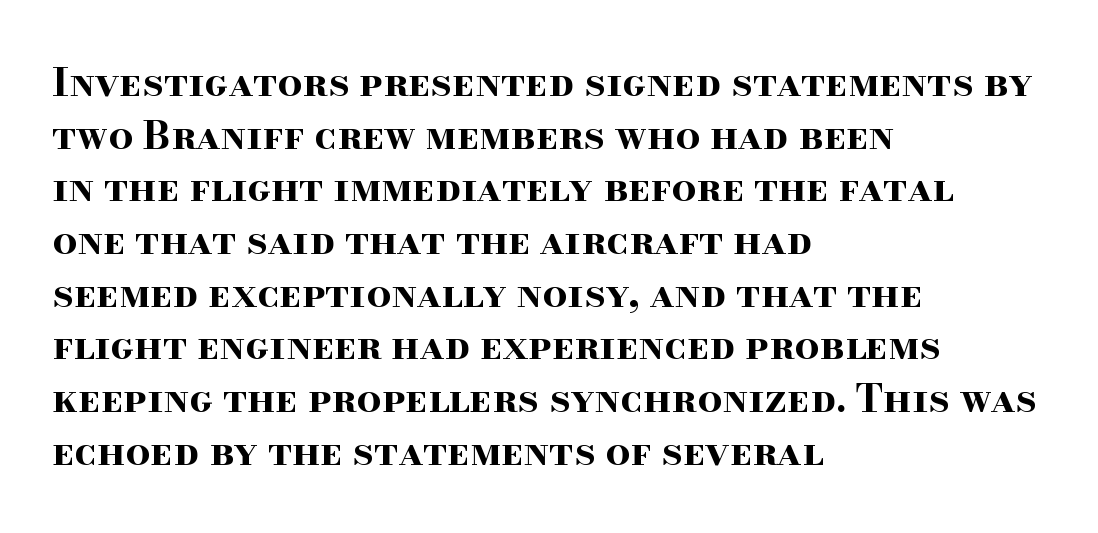
Q: Is the text bold? A: Yes.
Q: Is the text italic (slanted)? A: No, it is upright.
Q: Is the typeface a serif or a sans-serif typeface? A: Serif.
Q: Is the text underlined? A: No.
Q: How is the paragraph aligned? A: Left-aligned.
Q: Is the spacing between letters normal or unusually wide? A: Normal.
Q: Is the spacing between lines tight, normal or loose? A: Normal.
Q: Width (condensed, normal, or wide)? A: Wide.
Q: Stroke contrast? A: High.
Q: x-height? A: Small.
Q: Monospaced? A: No.
